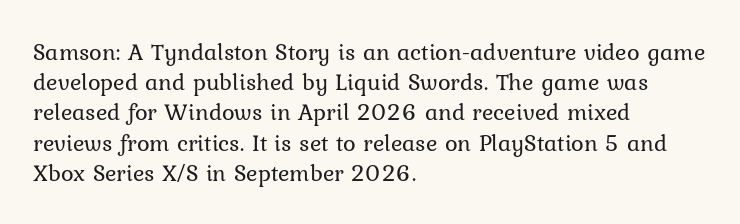
{"italic": "no", "bold": "no", "underline": "no", "align": "left", "line_spacing": "normal", "line_spacing_ratio": 1.26, "letter_spacing": "normal", "letter_spacing_em": 0.0, "glyph_px": 24}
